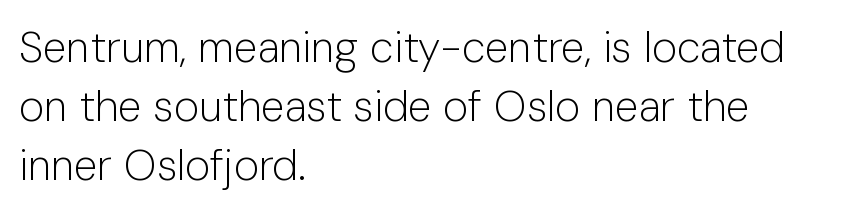
Q: Is the text bold? A: No.
Q: Is the text italic (slanted)? A: No, it is upright.
Q: Is the typeface a serif or a sans-serif typeface? A: Sans-serif.
Q: Is the text underlined? A: No.
Q: How is the paragraph aligned? A: Left-aligned.
Q: Is the spacing between letters normal or unusually wide? A: Normal.
Q: Is the spacing between lines tight, normal or loose? A: Normal.
Q: Width (condensed, normal, or wide)? A: Normal.
Q: Stroke contrast? A: Low.
Q: x-height? A: Medium.
Q: Monospaced? A: No.
